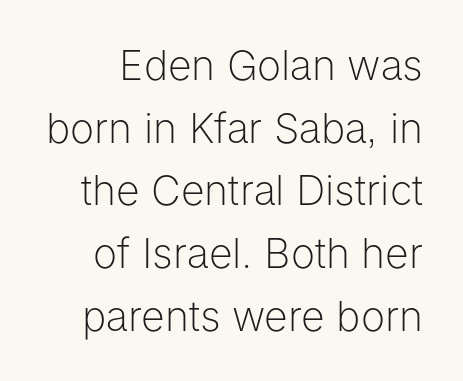
The image shows 41 px light sans-serif type, upright; set normal line spacing (1.53x), normal letter spacing, not underlined; low stroke contrast and a medium x-height.
